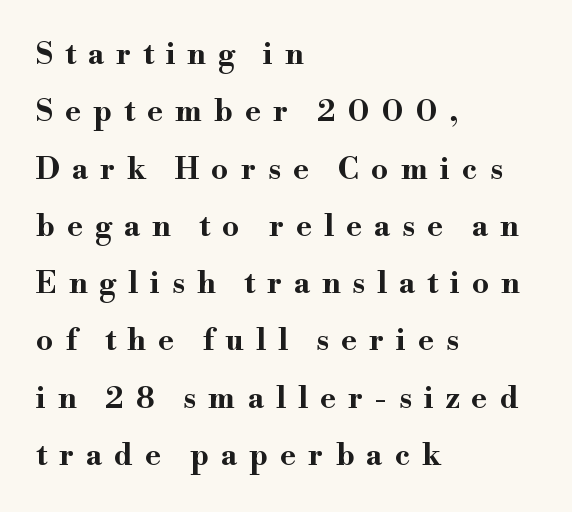
Tracking here is generous; glyphs stand well apart from one another. The letters advance in unequal steps, a hallmark of proportional type. Yep, those are serifs on the letters. Strokes here are thick enough to call this a true bold. Does the lettering tilt? It doesn't — this is upright. Reading down the column, the eye jumps a long way to each next line.
